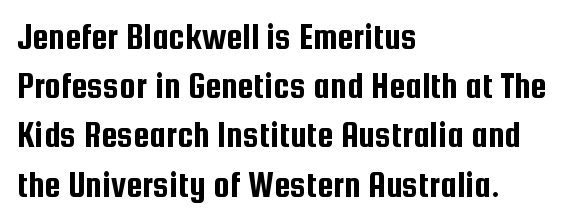
{"serif": "no", "italic": "no", "width": "condensed", "stroke_contrast": "low", "x_height": "medium", "monospaced": "no", "underline": "no", "align": "left", "line_spacing": "normal", "line_spacing_ratio": 1.33, "letter_spacing": "normal", "letter_spacing_em": 0.0, "glyph_px": 37}
